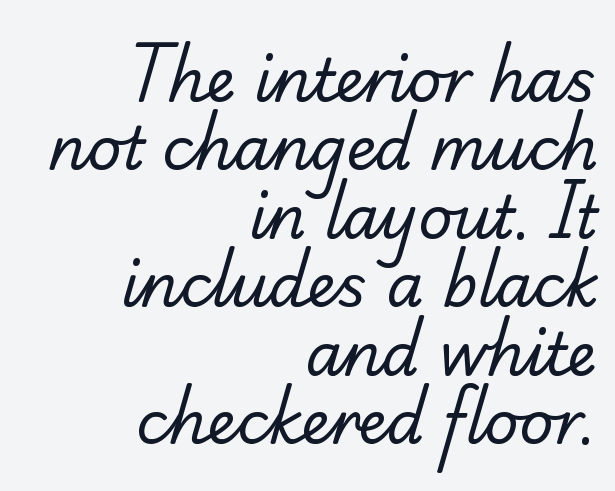
The rendering anchors every line to the right-hand side. The passage shown is not bold in any degree. Each letter keeps its own natural width here, so spacing adapts to shape. Nobody drew a line under any word here.
